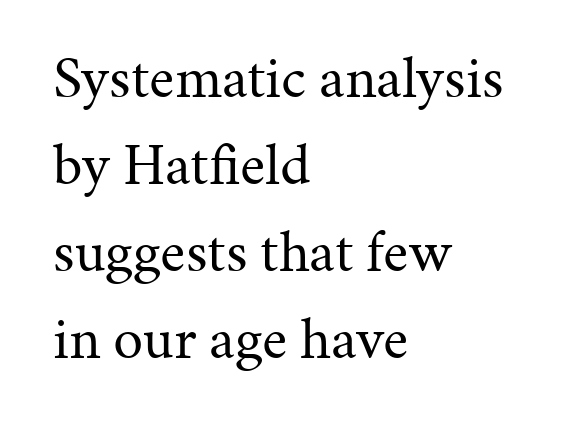
Q: Is the text bold? A: No.
Q: Is the text italic (slanted)? A: No, it is upright.
Q: Is the typeface a serif or a sans-serif typeface? A: Serif.
Q: Is the text underlined? A: No.
Q: How is the paragraph aligned? A: Left-aligned.
Q: Is the spacing between letters normal or unusually wide? A: Normal.
Q: Is the spacing between lines tight, normal or loose? A: Normal.
Q: Width (condensed, normal, or wide)? A: Normal.
Q: Stroke contrast? A: Medium.
Q: x-height? A: Medium.
Q: Monospaced? A: No.
